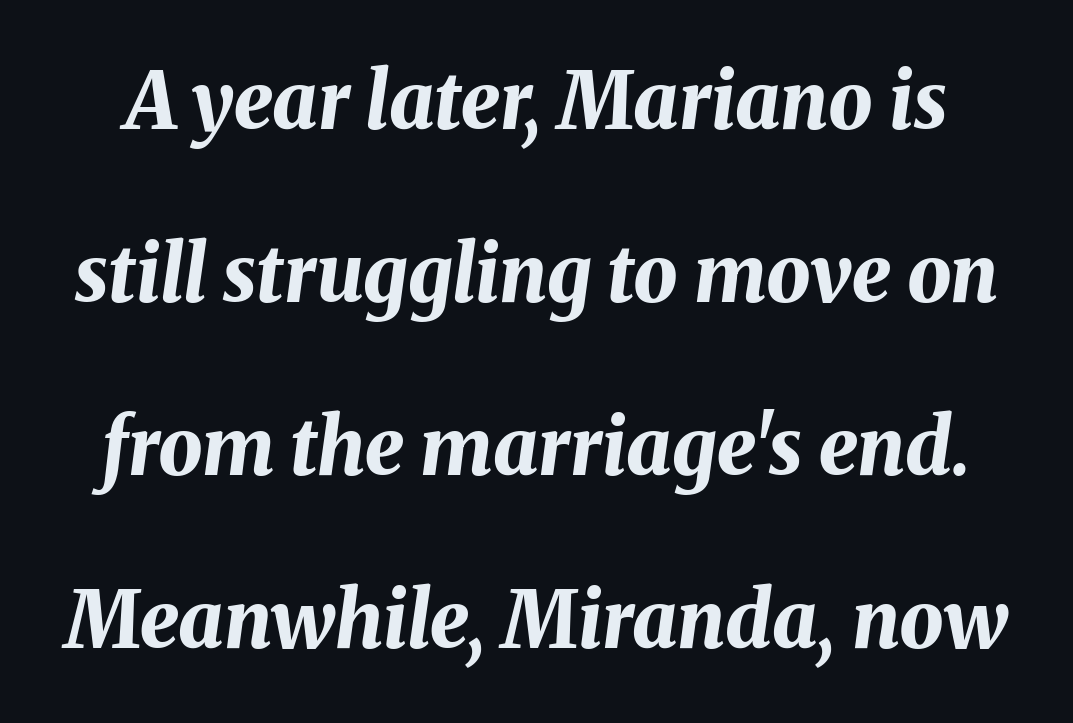
The image shows 78 px bold type, italic (leaning right); set loose line spacing (2.22x), normal letter spacing, not underlined; medium stroke contrast and a medium x-height.
